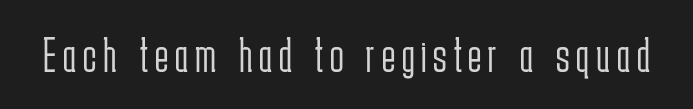
The letters advance in unequal steps, a hallmark of proportional type. Descenders hang freely into open space. A quiet, ordinary-to-light weight characterises the typeface. Italic: no, the glyphs are upright roman. A typesetter would label this face a sans.
